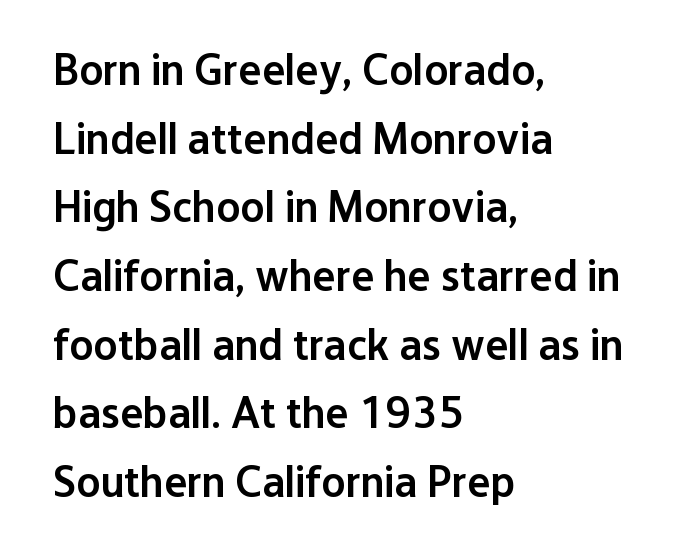
Semibold letterforms, between regular and bold. Reading down the column, the eye jumps a familiar distance to each next line. Letter spacing: default. Each letter's strokes conclude bluntly, with no projecting serifs. Varying glyph widths throughout — classic text-font behaviour.
